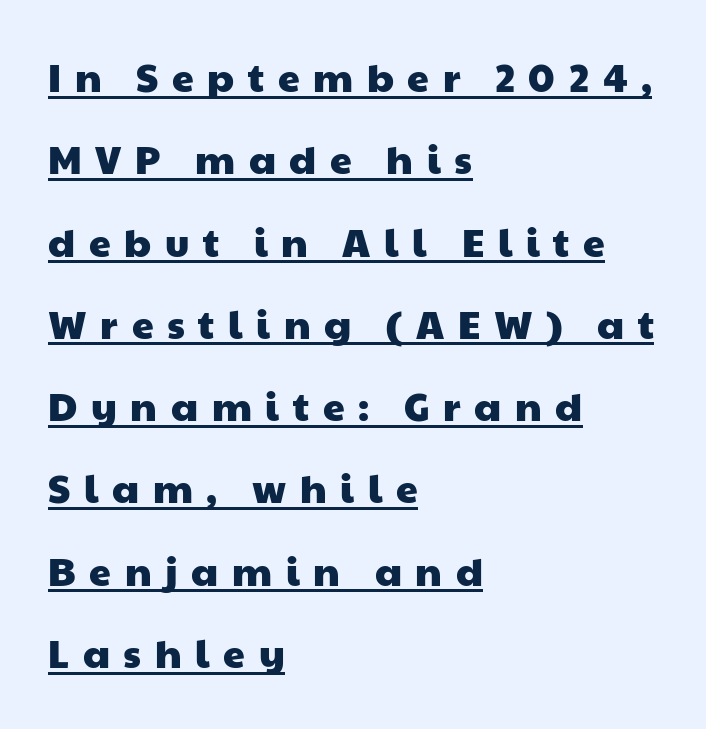
Honestly, the rows look like they've been pulled way apart. Nope, no serifs anywhere on these letters. Line starts are locked; line ends wander. Varying glyph widths throughout — classic text-font behaviour. Glance below the letters and you will spot a drawn line. Each word looks stretched out because of the extra space between its letters.
